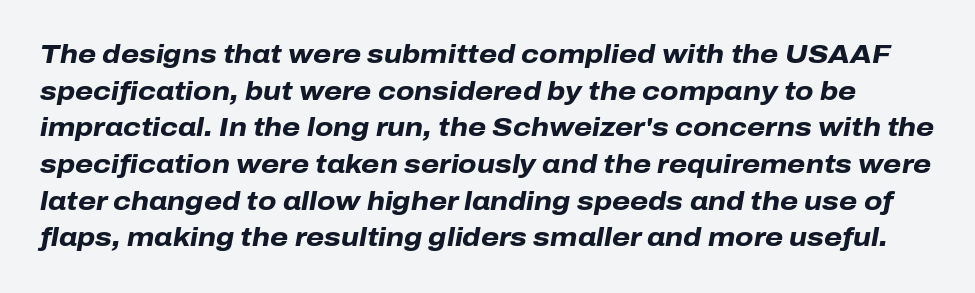
Q: Is the text bold? A: Yes.
Q: Is the text italic (slanted)? A: Yes, it leans right by about 10 degrees.
Q: Is the text underlined? A: No.
Q: Is the spacing between letters normal or unusually wide? A: Normal.
Q: Is the spacing between lines tight, normal or loose? A: Normal.
